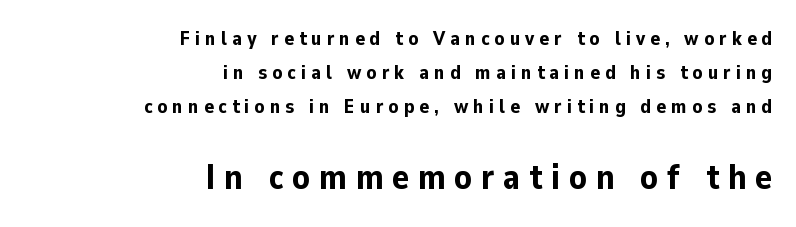
{"serif": "no", "italic": "no", "bold": "yes", "weight": "bold", "width": "normal", "stroke_contrast": "low", "x_height": "medium", "monospaced": "no", "underline": "no", "align": "right", "line_spacing": "normal", "line_spacing_ratio": 1.69, "letter_spacing": "wide", "letter_spacing_em": 0.25, "larger_block": "second", "size_ratio": 1.75, "glyph_px": 35}
